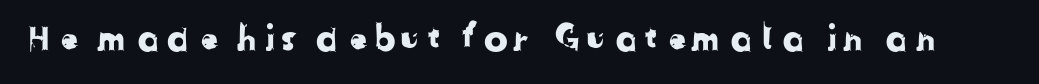
{"serif": "no", "width": "normal", "stroke_contrast": "low", "x_height": "medium", "monospaced": "no", "underline": "no", "glyph_px": 36}
